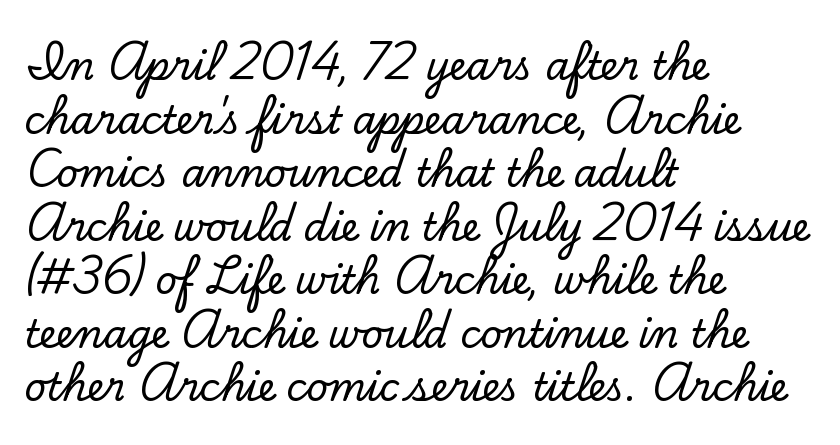
Q: Is the text italic (slanted)? A: Yes.
Q: Is the typeface a serif or a sans-serif typeface? A: Serif.
Q: Is the text underlined? A: No.
Q: How is the paragraph aligned? A: Left-aligned.
Q: Is the spacing between letters normal or unusually wide? A: Normal.
Q: Is the spacing between lines tight, normal or loose? A: Normal.
Q: Width (condensed, normal, or wide)? A: Normal.
Q: Stroke contrast? A: Low.
Q: x-height? A: Small.
Q: Monospaced? A: No.
